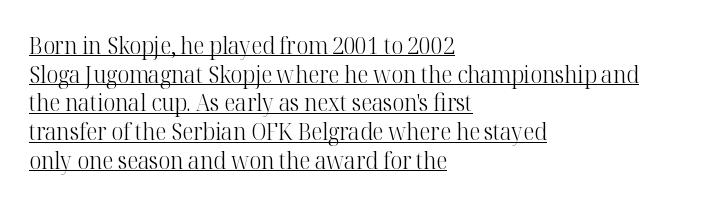
The image shows 23 px text type, upright; set left-aligned, normal line spacing (1.25x), normal letter spacing, underlined.
